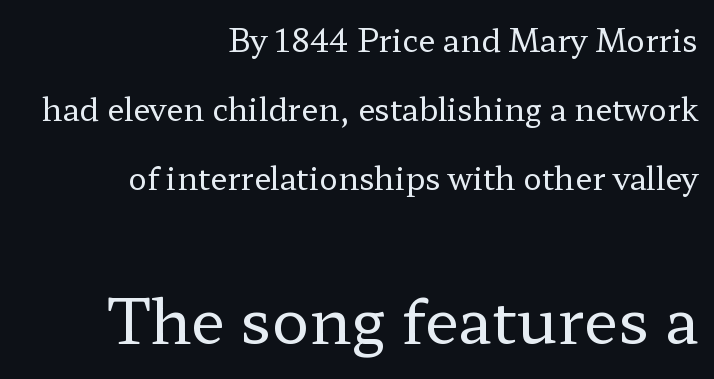
You could call the tracking neutral — neither tight nor loose. Character widths vary here, with narrow letters taking less room than wide ones. Honestly, there is no underline to notice here at all. Serifs: yes, visible at the terminals of the letterforms. Small over large — that's the arrangement of the two blocks here. The paragraph shown leans on its right margin.
